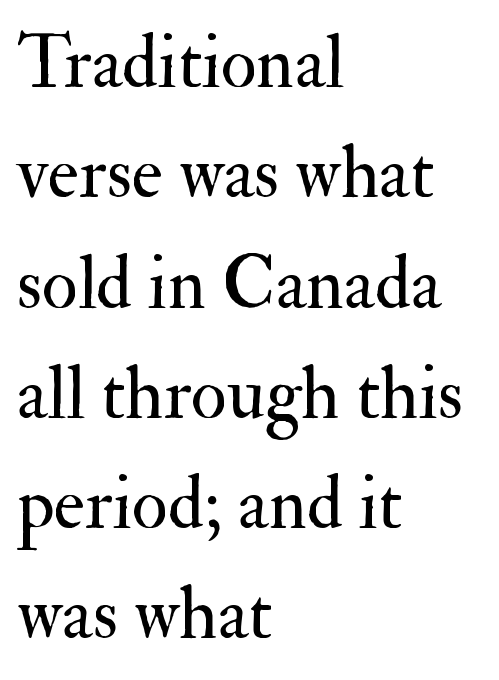
Q: Is the text bold? A: No.
Q: Is the text italic (slanted)? A: No, it is upright.
Q: Is the typeface a serif or a sans-serif typeface? A: Serif.
Q: Is the text underlined? A: No.
Q: How is the paragraph aligned? A: Left-aligned.
Q: Is the spacing between letters normal or unusually wide? A: Normal.
Q: Is the spacing between lines tight, normal or loose? A: Normal.
Q: Width (condensed, normal, or wide)? A: Normal.
Q: Stroke contrast? A: Medium.
Q: x-height? A: Small.
Q: Monospaced? A: No.
